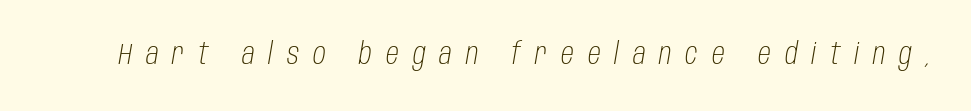
The image shows 29 px light, condensed type, italic (leaning right); set unusually wide letter spacing (+0.48 em), not underlined; low stroke contrast and a large x-height.
